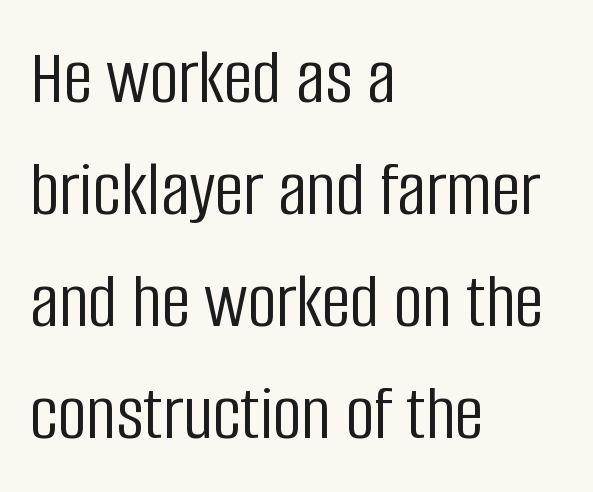
Is the block centered? No — it sits flush against the left margin. Character widths vary here, with narrow letters taking less room than wide ones. The typeface has the unassuming heft of standard copy or less. These lines sit exactly where default settings would place them. Unlike italic type, these characters show no tilt at all.
